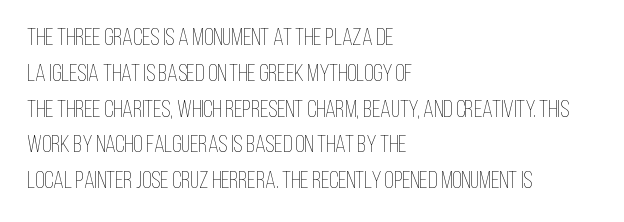
{"italic": "no", "bold": "no", "underline": "no", "align": "left", "line_spacing": "normal", "line_spacing_ratio": 1.49, "letter_spacing": "normal", "letter_spacing_em": 0.0, "glyph_px": 24}
